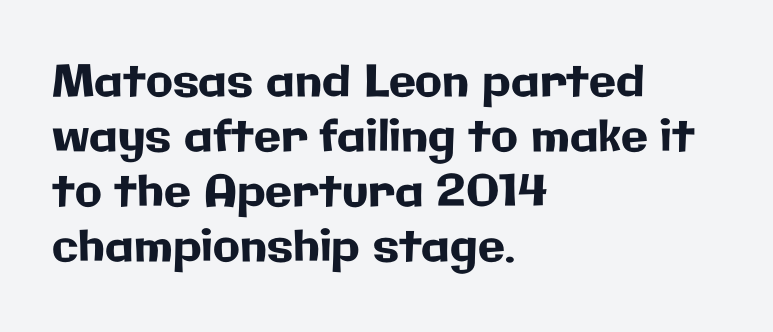
{"serif": "no", "italic": "no", "width": "normal", "stroke_contrast": "low", "x_height": "medium", "monospaced": "no", "underline": "no", "align": "left", "line_spacing": "normal", "line_spacing_ratio": 1.25, "letter_spacing": "normal", "letter_spacing_em": 0.0, "glyph_px": 44}
